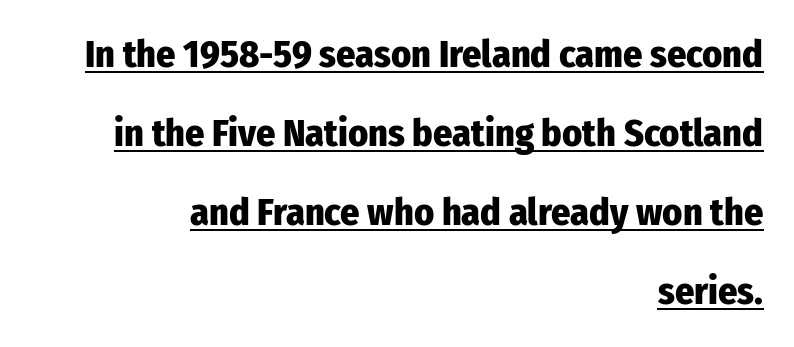
Q: Is the text bold? A: Yes.
Q: Is the text italic (slanted)? A: No, it is upright.
Q: Is the typeface a serif or a sans-serif typeface? A: Sans-serif.
Q: Is the text underlined? A: Yes.
Q: How is the paragraph aligned? A: Right-aligned.
Q: Is the spacing between letters normal or unusually wide? A: Normal.
Q: Is the spacing between lines tight, normal or loose? A: Loose.
Q: Width (condensed, normal, or wide)? A: Condensed.
Q: Stroke contrast? A: Low.
Q: x-height? A: Medium.
Q: Monospaced? A: No.
